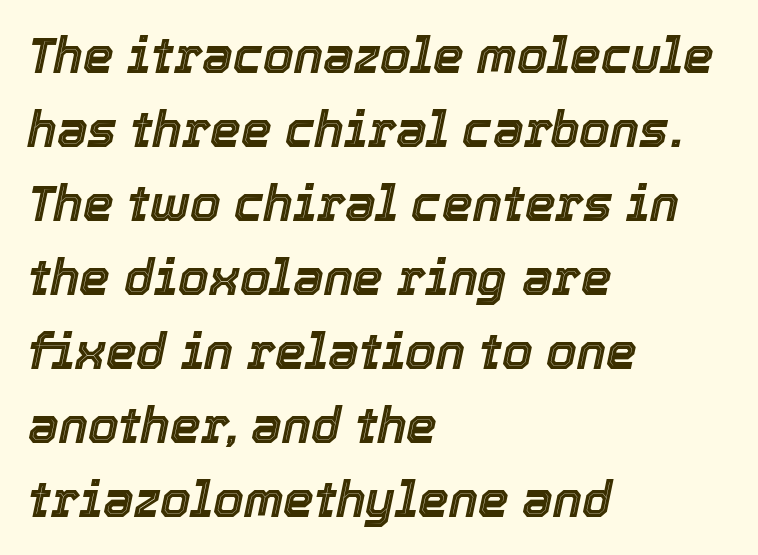
The image shows 49 px text type, italic (leaning right); set left-aligned, normal line spacing (1.51x), normal letter spacing, not underlined; a medium x-height.
